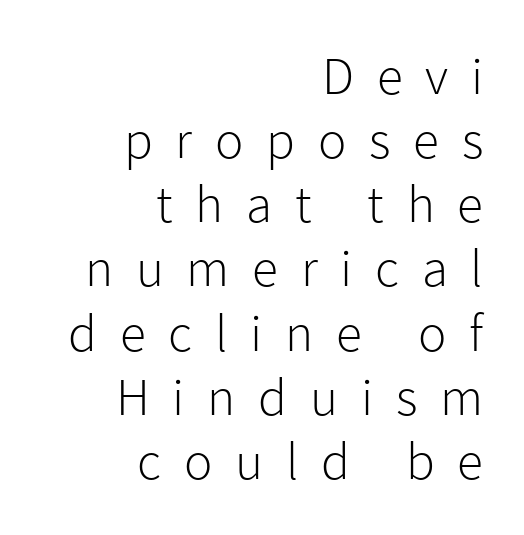
The image shows 53 px light sans-serif type, upright; set right-aligned, line spacing 1.21x, unusually wide letter spacing (+0.43 em), not underlined; low stroke contrast and a medium x-height.
